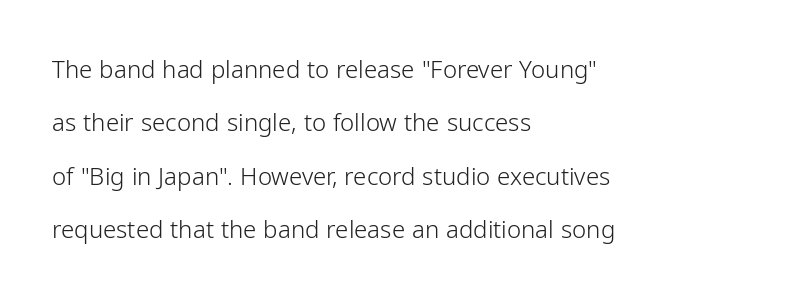
Notice how the stems are strictly vertical — no italics here. Think standard paragraph weight, or any step lighter than that. In terms of letterspacing, this is plain default setting. The gap between lines stays unmarked. The leading is generous, giving the passage an open texture.
